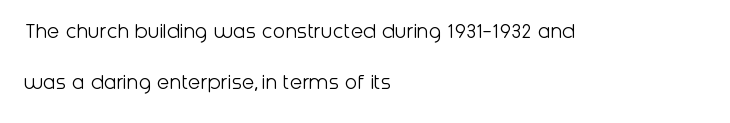
{"italic": "no", "bold": "no", "underline": "no", "align": "left", "line_spacing": "loose", "line_spacing_ratio": 2.21, "letter_spacing": "normal", "letter_spacing_em": 0.0, "glyph_px": 23}
